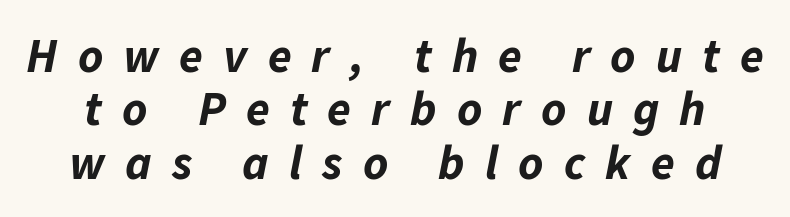
{"italic": "yes", "lean": "right", "slant_degrees": 11, "bold": "yes", "weight": "bold", "width": "normal", "stroke_contrast": "low", "x_height": "medium", "monospaced": "no", "underline": "no", "line_spacing": "tight", "line_spacing_ratio": 1.11, "letter_spacing": "wide", "letter_spacing_em": 0.42, "glyph_px": 48}
